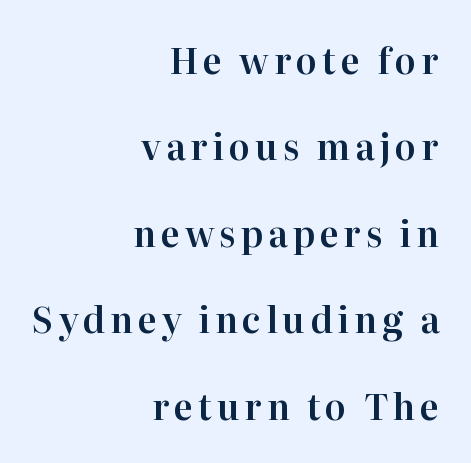
This sample uses an upright cut, with every glyph sitting square on the baseline. Loosely led — the rows are spread out. Horizontal alignment here is rightward, an uncommon choice for prose. Character widths vary here, with narrow letters taking less room than wide ones.
